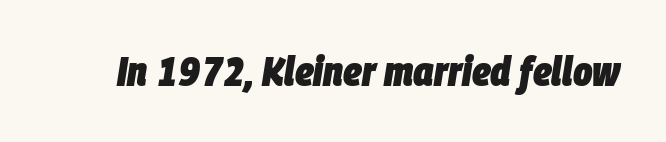
The horizontal fit of the characters is conventional and even. Beneath every word, the page is bare. Think of a printed novel: that variable character pitch is what you see here. Weight: bold. Designer's note — italics engaged.
